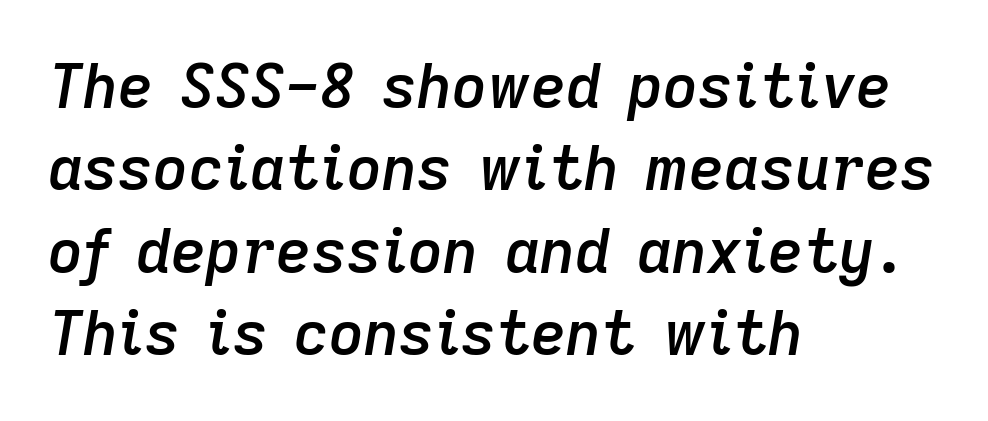
{"italic": "yes", "lean": "right", "slant_degrees": 9, "bold": "semi", "weight": "semibold", "width": "normal", "stroke_contrast": "low", "x_height": "medium", "monospaced": "no", "underline": "no", "align": "left", "line_spacing": "normal", "line_spacing_ratio": 1.35, "letter_spacing": "normal", "letter_spacing_em": 0.0, "glyph_px": 61}
